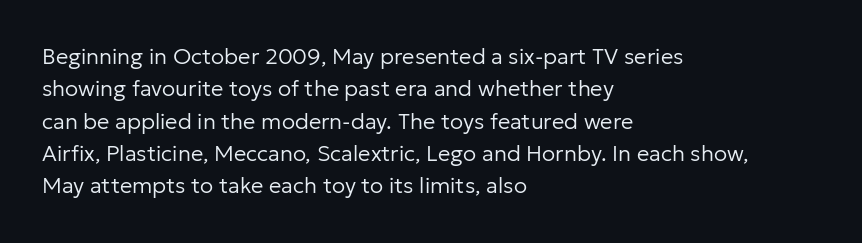
The image shows 22 px text type, upright; set left-aligned, normal line spacing (1.47x), normal letter spacing, not underlined.
